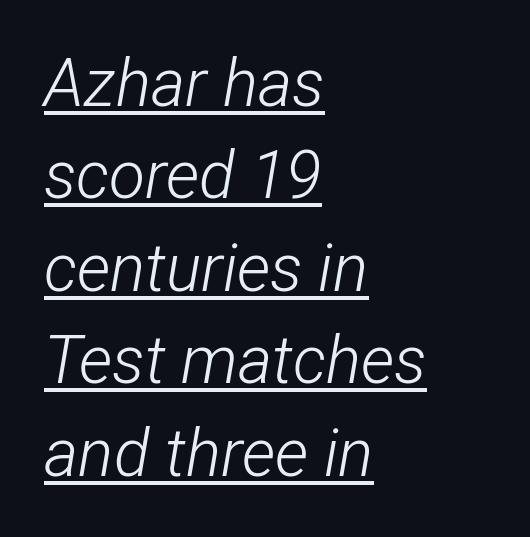
The image shows 66 px light, condensed type, italic (leaning right); set left-aligned, normal line spacing (1.4x), normal letter spacing, underlined; low stroke contrast and a medium x-height.
